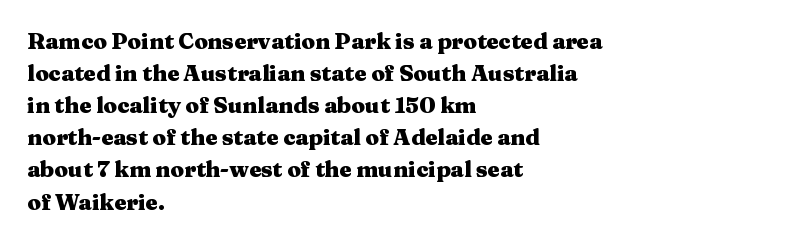
The image shows 22 px bold type, upright; set left-aligned, normal line spacing (1.46x), normal letter spacing, not underlined.
